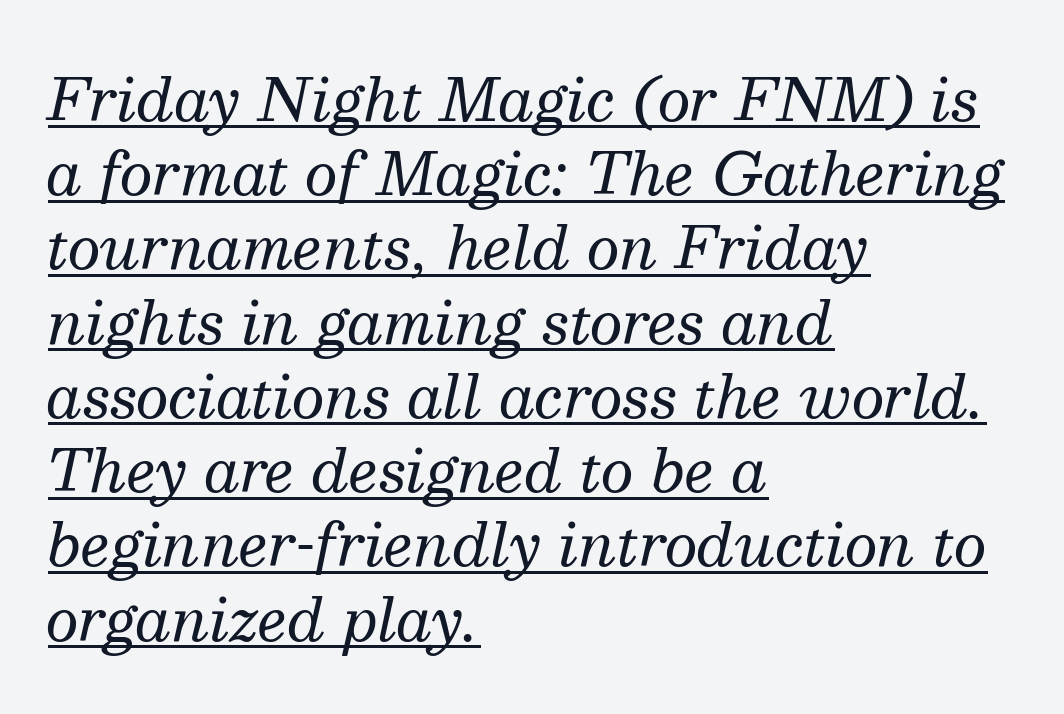
{"serif": "yes", "italic": "yes", "lean": "right", "slant_degrees": 13, "bold": "no", "weight": "regular", "width": "normal", "stroke_contrast": "medium", "x_height": "medium", "monospaced": "no", "underline": "yes", "align": "left", "line_spacing": "normal", "line_spacing_ratio": 1.28, "letter_spacing": "normal", "letter_spacing_em": 0.0, "glyph_px": 58}
